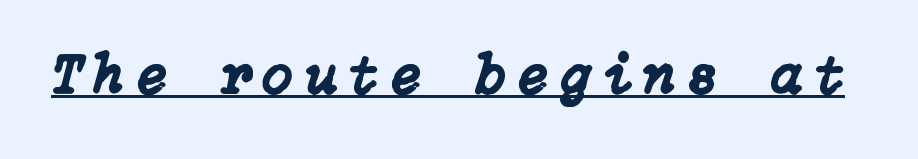
{"italic": "yes", "lean": "right", "slant_degrees": 15, "width": "normal", "stroke_contrast": "low", "x_height": "medium", "underline": "yes", "letter_spacing": "wide", "letter_spacing_em": 0.21, "glyph_px": 56}
